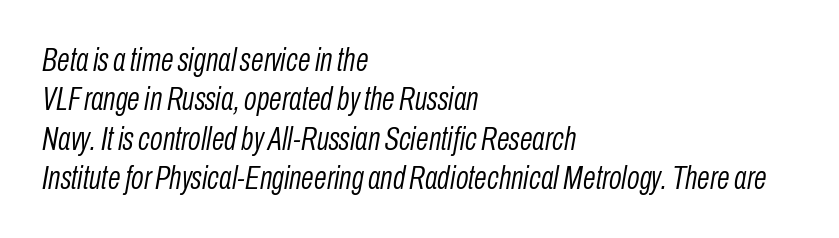
Q: Is the text bold? A: No.
Q: Is the text italic (slanted)? A: Yes, it leans right by about 10 degrees.
Q: Is the text underlined? A: No.
Q: How is the paragraph aligned? A: Left-aligned.
Q: Is the spacing between letters normal or unusually wide? A: Normal.
Q: Width (condensed, normal, or wide)? A: Condensed.
Q: Stroke contrast? A: Low.
Q: x-height? A: Medium.
Q: Monospaced? A: No.
